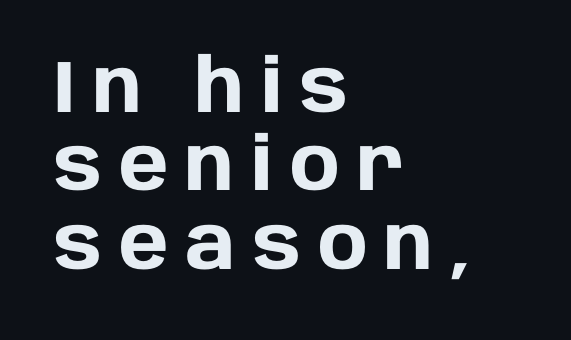
Type without underlining. Plenty of ink on the page — the face is bold. It's the straight-up-and-down kind of type. Left-aligned paragraph, ragged on the right. This sample uses expanded letter spacing, leaving extra air between glyphs.
